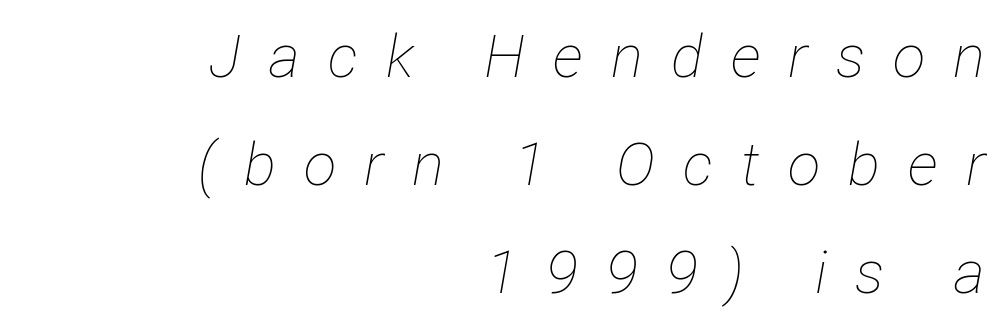
Horizontally, the lines are justified to the trailing edge only. Weight: regular or lighter. Glance below the letters and you will spot only blank space. The face used here is proportionally spaced, like ordinary book or web type.
